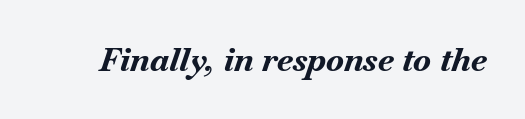
Q: Is the text bold? A: Yes.
Q: Is the text italic (slanted)? A: Yes, it leans right by about 18 degrees.
Q: Is the text underlined? A: No.
Q: Is the spacing between letters normal or unusually wide? A: Normal.
Q: Width (condensed, normal, or wide)? A: Normal.
Q: Stroke contrast? A: Medium.
Q: x-height? A: Small.
Q: Monospaced? A: No.
